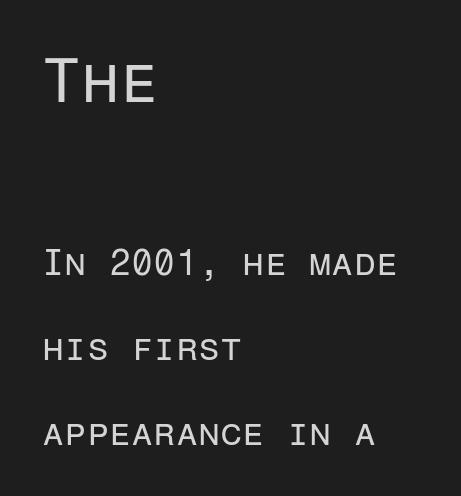
{"serif": "no", "italic": "no", "bold": "no", "weight": "regular", "width": "normal", "stroke_contrast": "low", "x_height": "medium", "monospaced": "yes", "underline": "no", "align": "left", "line_spacing": "loose", "line_spacing_ratio": 2.35, "letter_spacing": "normal", "letter_spacing_em": 0.0, "larger_block": "first", "size_ratio": 1.75, "glyph_px": 63}
